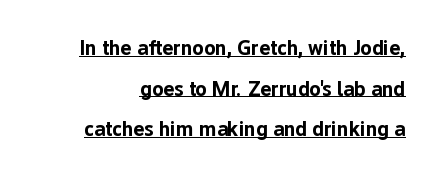
The image shows 21 px bold type, upright; set loose line spacing (1.93x), normal letter spacing, underlined.
